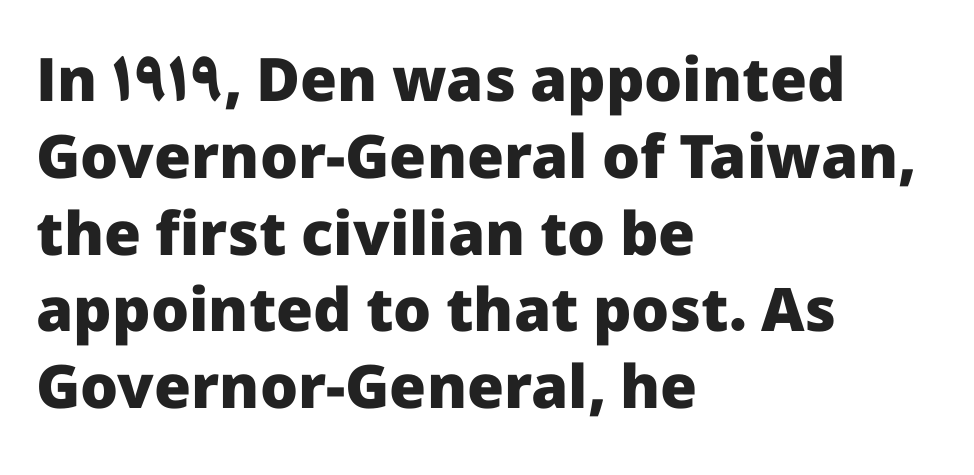
Caption: standard tracking, unaltered. This sample uses a sans-serif face. Leading matches the norm, producing a regular column. The letters stand straight up with perfectly vertical stems. Note the varied advance widths — an 'i' is clearly narrower than an 'm'. Horizontally, the lines are justified to the leading edge only.
